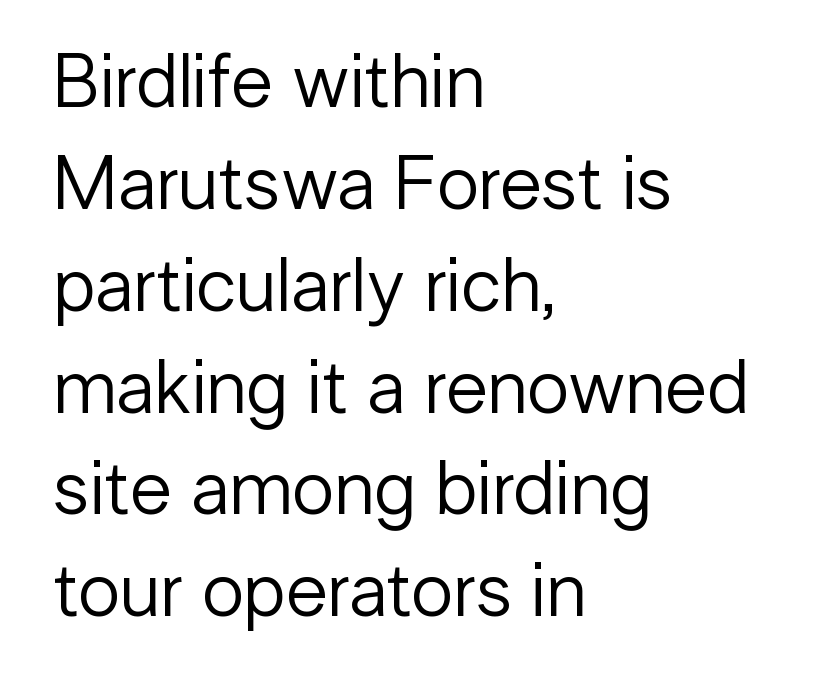
Q: Is the text bold? A: No.
Q: Is the text italic (slanted)? A: No, it is upright.
Q: Is the typeface a serif or a sans-serif typeface? A: Sans-serif.
Q: Is the text underlined? A: No.
Q: How is the paragraph aligned? A: Left-aligned.
Q: Is the spacing between letters normal or unusually wide? A: Normal.
Q: Is the spacing between lines tight, normal or loose? A: Normal.
Q: Width (condensed, normal, or wide)? A: Normal.
Q: Stroke contrast? A: Low.
Q: x-height? A: Medium.
Q: Monospaced? A: No.
